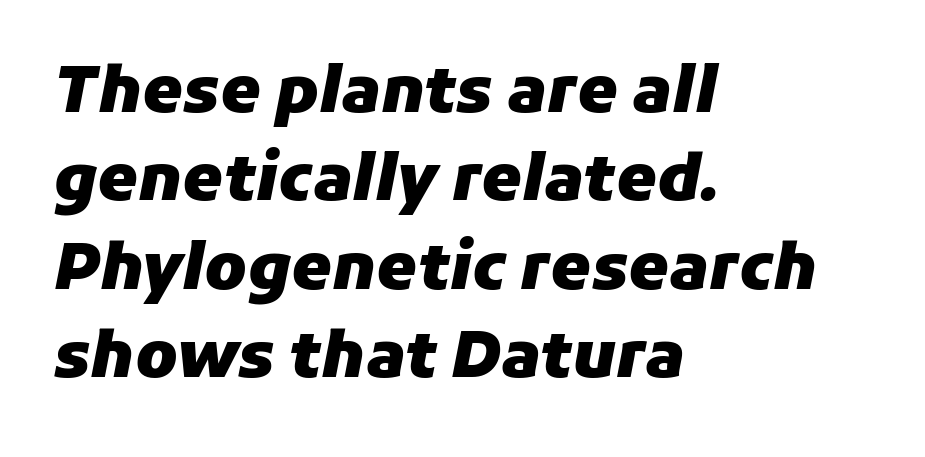
The face used here is proportionally spaced, like ordinary book or web type. Observe the ordinary spacing: letters are neighbours, not strangers. What's the leading like? Ordinary, nothing unusual. Caption: multi-line text, flush left, ragged right.
